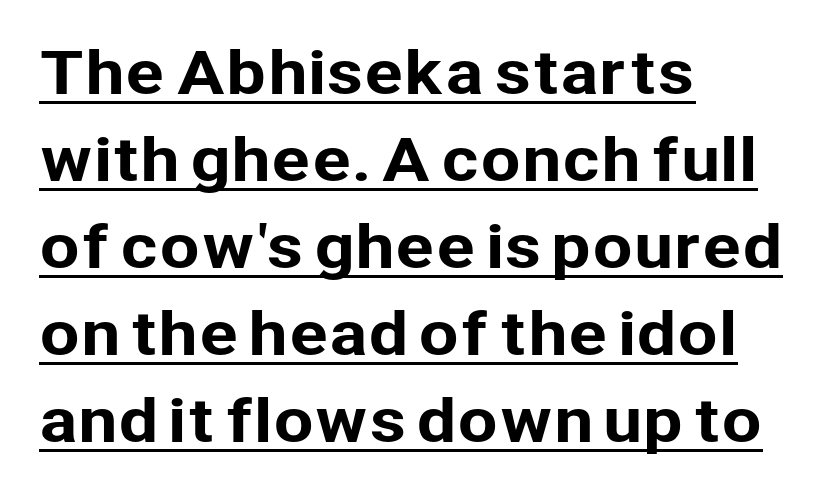
{"serif": "no", "italic": "no", "width": "normal", "stroke_contrast": "low", "x_height": "medium", "monospaced": "no", "underline": "yes", "align": "left", "line_spacing": "normal", "line_spacing_ratio": 1.5, "letter_spacing": "normal", "letter_spacing_em": 0.0, "glyph_px": 58}
